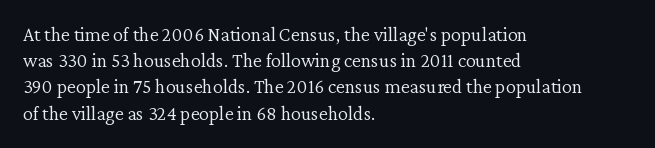
Q: Is the text bold? A: No.
Q: Is the text italic (slanted)? A: No, it is upright.
Q: Is the text underlined? A: No.
Q: How is the paragraph aligned? A: Left-aligned.
Q: Is the spacing between letters normal or unusually wide? A: Normal.
Q: Is the spacing between lines tight, normal or loose? A: Normal.
